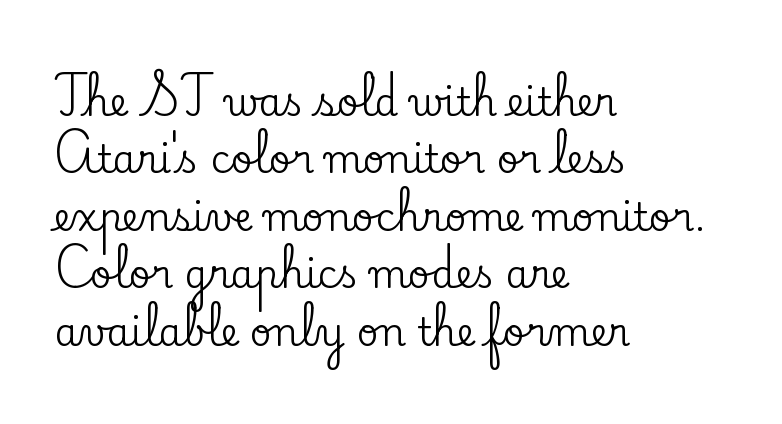
{"serif": "yes", "italic": "no", "width": "normal", "stroke_contrast": "low", "x_height": "small", "monospaced": "no", "underline": "no", "align": "left", "line_spacing": "normal", "line_spacing_ratio": 1.51, "letter_spacing": "normal", "letter_spacing_em": 0.0, "glyph_px": 38}
